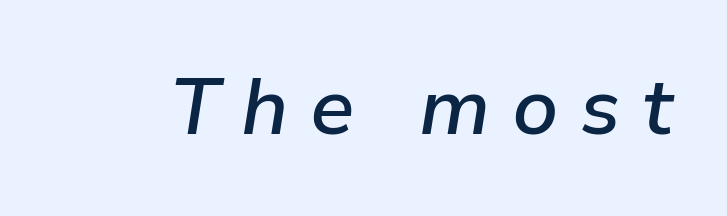
The image shows 79 px semibold type, italic (leaning right); set unusually wide letter spacing (+0.27 em), not underlined; low stroke contrast and a medium x-height.
